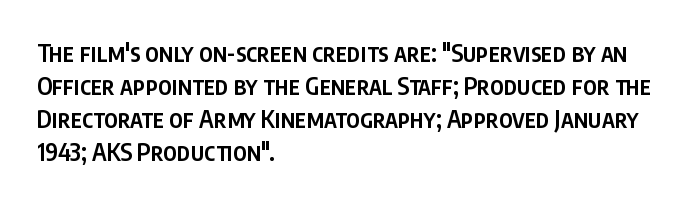
{"italic": "no", "bold": "semi", "underline": "no", "align": "left", "line_spacing": "normal", "line_spacing_ratio": 1.37, "letter_spacing": "normal", "letter_spacing_em": 0.0, "glyph_px": 24}
